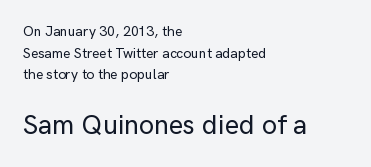
Lines of text with bare space underneath. Rendered with straight, roman letterforms. The lines are quadded left. Size hierarchy here favors the trailing block over the leading one. The space between consecutive lines is moderate. Letter spacing: default.
